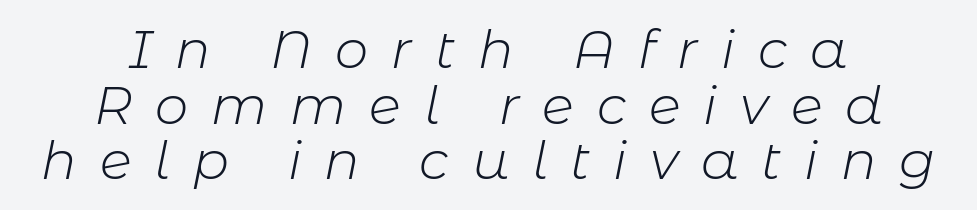
{"italic": "yes", "lean": "right", "slant_degrees": 11, "bold": "no", "weight": "light", "width": "normal", "stroke_contrast": "low", "x_height": "medium", "monospaced": "no", "underline": "no", "align": "center", "line_spacing": "tight", "line_spacing_ratio": 1.05, "letter_spacing": "wide", "letter_spacing_em": 0.43, "glyph_px": 53}
